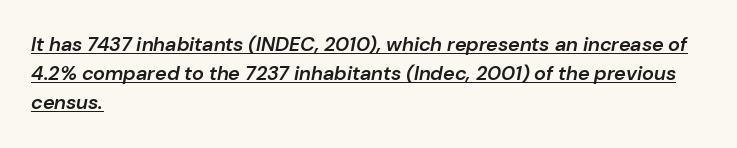
{"italic": "yes", "lean": "right", "slant_degrees": 10, "bold": "semi", "underline": "yes", "align": "left", "line_spacing": "normal", "line_spacing_ratio": 1.46, "letter_spacing": "normal", "letter_spacing_em": 0.0, "glyph_px": 20}
